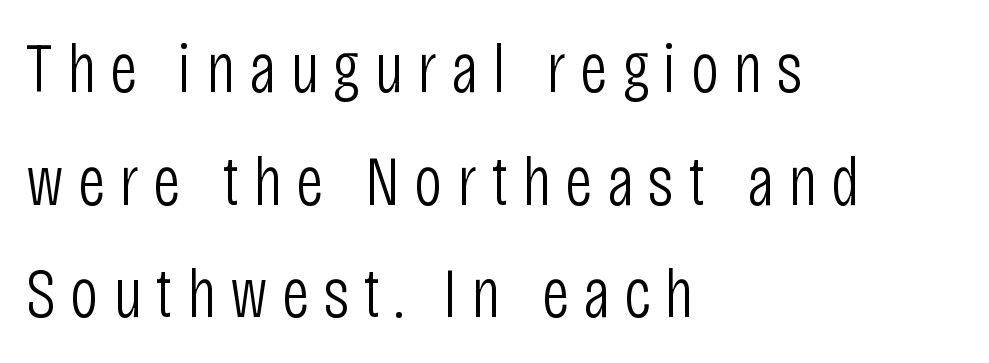
No word sits above an underline. Observe the absence of serifs on each vertical stroke in this sample. The passage shown is typed in a proportional face where columns would drift. On a weight scale, this lands at 450 or below. These lines sit exactly where default settings would place them. The rendering inserts visible extra space after every character.
